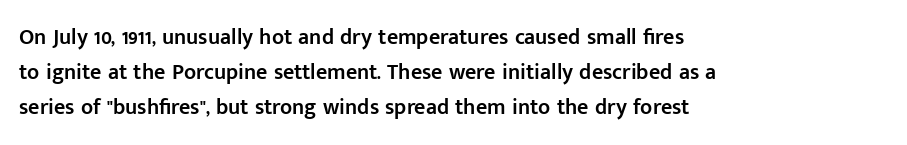
The image shows 22 px text type, upright; set left-aligned, normal line spacing (1.58x), normal letter spacing, not underlined.
